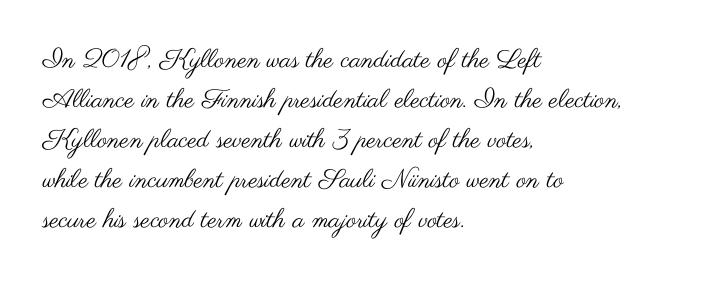
The image shows 26 px text type; set left-aligned, normal line spacing (1.54x), normal letter spacing, not underlined.
